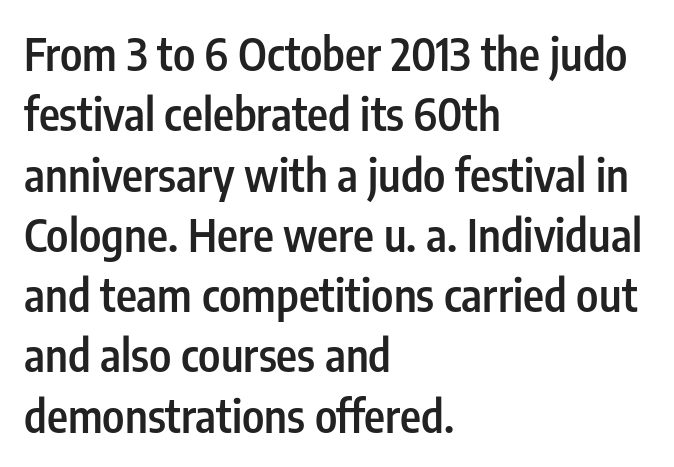
The image shows 45 px semibold, condensed sans-serif type, upright; set left-aligned, normal line spacing (1.34x), normal letter spacing, not underlined; low stroke contrast and a medium x-height.
